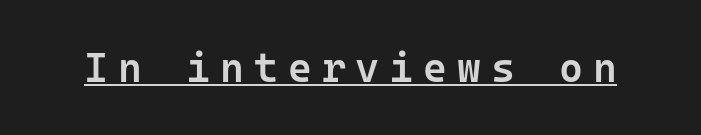
What kind of face is this? One without serifs — a sans. Underlined type. Set as a demibold, roughly 600 on the weight scale. Fixed-width glyphs throughout — classic coding-font behaviour. It's the straight-up-and-down kind of type.
